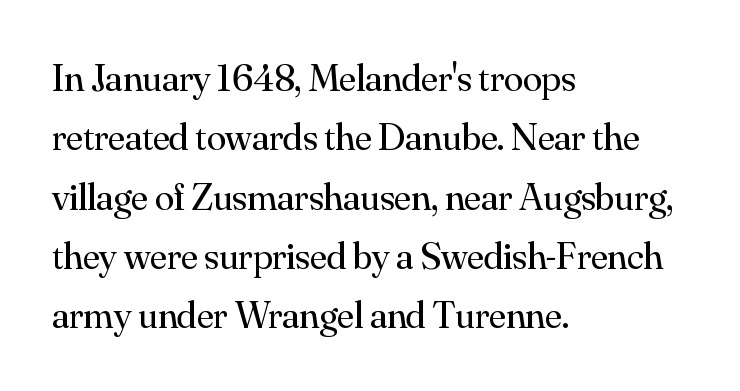
The image shows 39 px regular-weight serif type, upright; set left-aligned, normal line spacing (1.52x), normal letter spacing, not underlined; medium stroke contrast and a small x-height.
